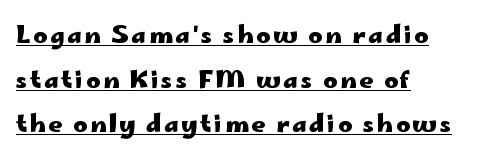
The image shows 24 px bold type, upright; set left-aligned, line spacing 1.86x, underlined.
